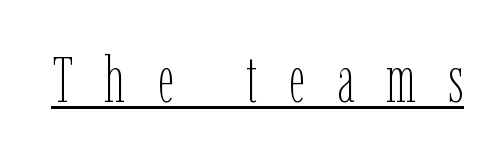
The image shows 65 px thin, condensed type, upright; set unusually wide letter spacing (+0.49 em), underlined; low stroke contrast and a medium x-height.
